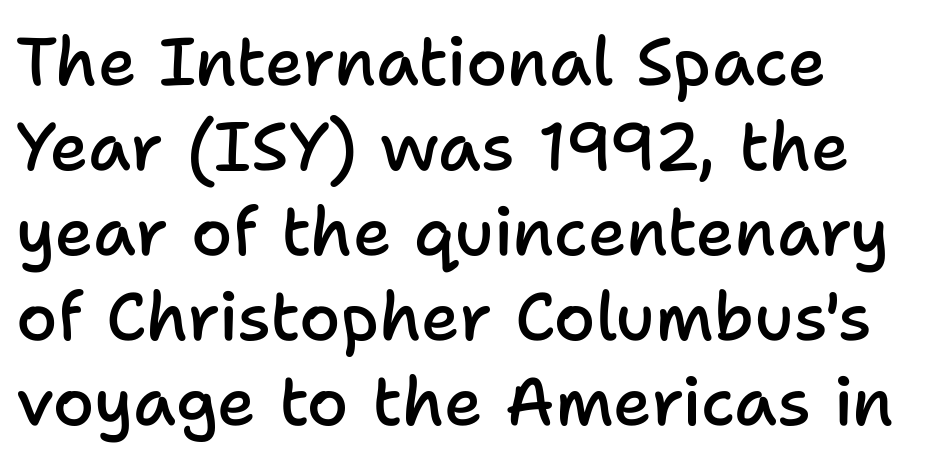
The image shows 67 px semibold sans-serif type, upright; set left-aligned, normal line spacing (1.27x), normal letter spacing, not underlined; low stroke contrast and a medium x-height.
